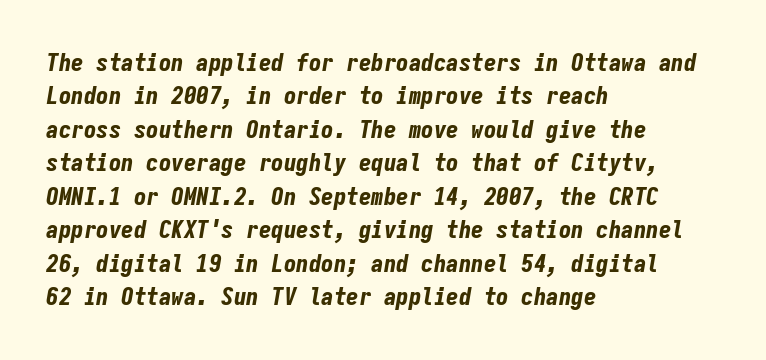
Q: Is the text bold? A: Yes.
Q: Is the text italic (slanted)? A: Yes, it leans right by about 9 degrees.
Q: Is the text underlined? A: No.
Q: How is the paragraph aligned? A: Left-aligned.
Q: Is the spacing between letters normal or unusually wide? A: Normal.
Q: Is the spacing between lines tight, normal or loose? A: Normal.
